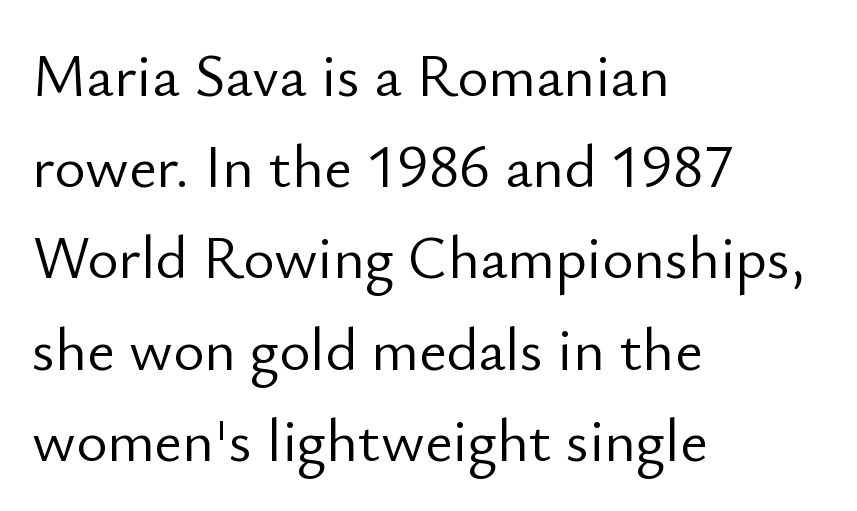
The face used here is a sans, in the tradition of grotesques and geometrics. This rendering uses left alignment, leaving the right contour irregular. This sample has the flowing, uneven cadence of proportional lettering. Caption: face not bold, strokes unweighted. This is roman type, the default non-slanted kind. Underlining? Definitely not there.
